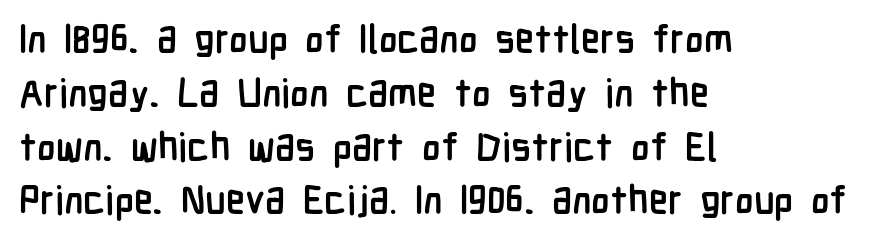
The image shows 39 px semibold, condensed sans-serif type, upright; set left-aligned, normal line spacing (1.38x), normal letter spacing, not underlined; low stroke contrast and a medium x-height.
